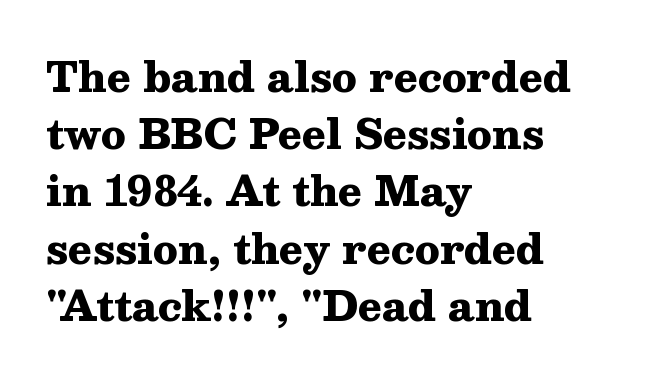
The image shows 40 px heavy, wide serif type, upright; set left-aligned, normal line spacing (1.43x), normal letter spacing, not underlined; medium stroke contrast and a medium x-height.
